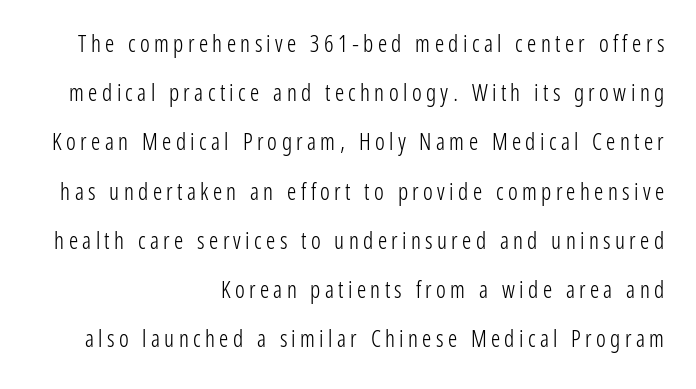
The specimen reads as upright at a glance. Weight: in the light-to-regular range. If you drew a ruler down the right edge, every line would touch it. This sample trades compactness for vertical openness between lines.
